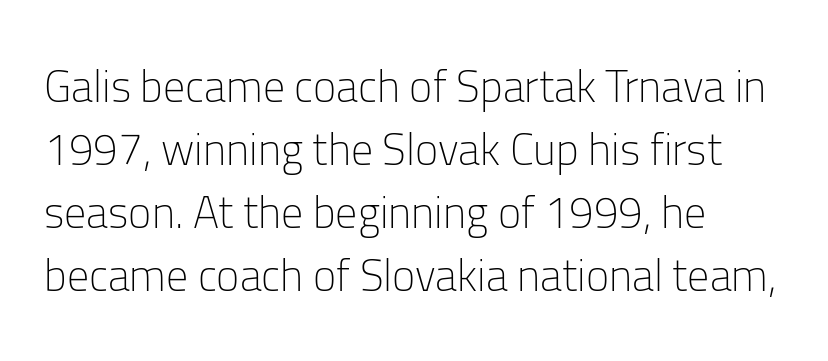
The image shows 44 px light sans-serif type, upright; set left-aligned, normal line spacing (1.43x), normal letter spacing, not underlined; low stroke contrast and a medium x-height.
